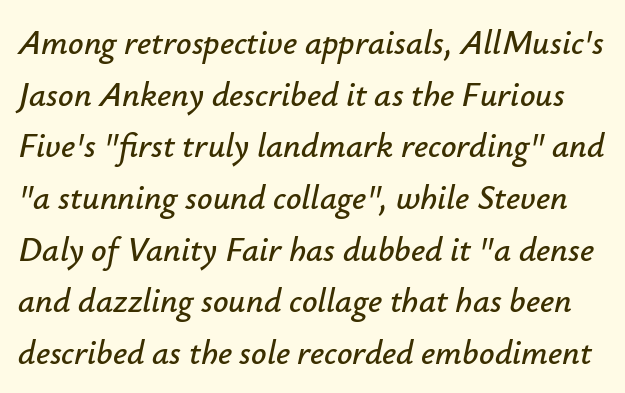
The image shows 34 px text type, italic (leaning right); set normal line spacing (1.52x), normal letter spacing, not underlined; low stroke contrast and a small x-height.
